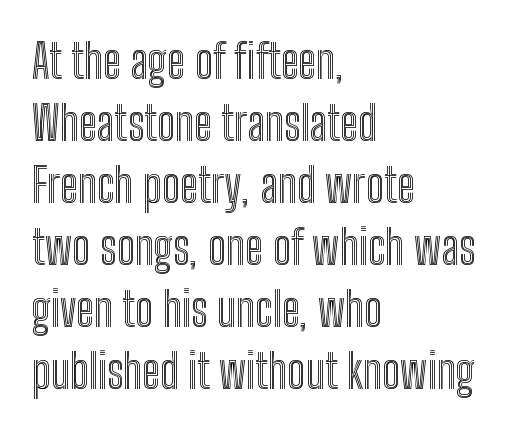
Q: Is the text italic (slanted)? A: No, it is upright.
Q: Is the text underlined? A: No.
Q: How is the paragraph aligned? A: Left-aligned.
Q: Is the spacing between letters normal or unusually wide? A: Normal.
Q: Is the spacing between lines tight, normal or loose? A: Normal.
Q: Width (condensed, normal, or wide)? A: Condensed.
Q: x-height? A: Medium.
Q: Monospaced? A: No.
